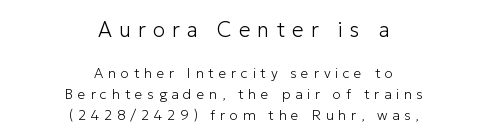
The image shows 21 px text type, upright; set centered, normal line spacing (1.49x), unusually wide letter spacing (+0.33 em), not underlined; the first (top) block is 1.5x larger.
